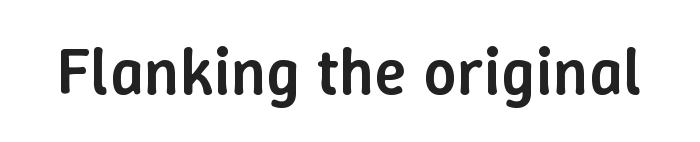
{"italic": "no", "bold": "semi", "weight": "semibold", "width": "normal", "stroke_contrast": "low", "x_height": "medium", "monospaced": "no", "underline": "no", "letter_spacing": "normal", "letter_spacing_em": 0.0, "glyph_px": 66}
